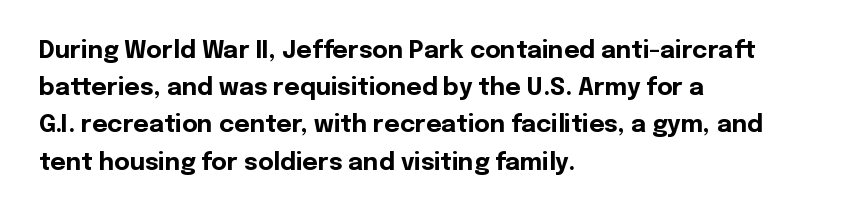
The passage shown has conventional tracking throughout. Underline: absent. The lines in this sample share a left origin and differ only in where they stop. These lines carry a lot of weight — the face is fully bold. Leading: standard. Characters remain perfectly vertical along every line.
